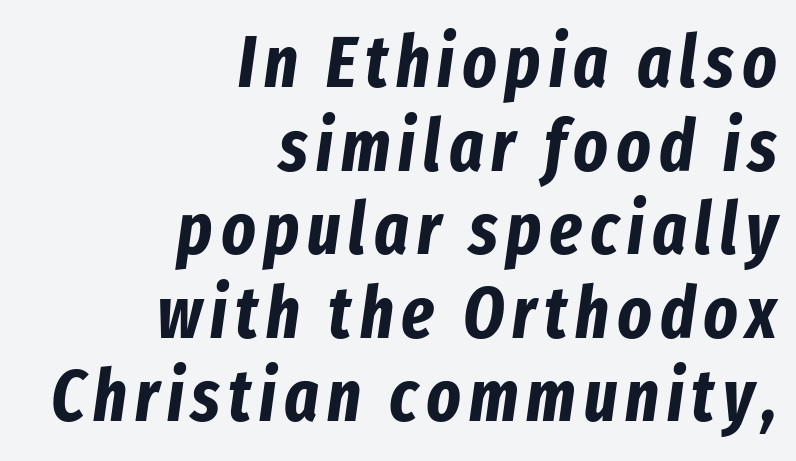
This sample has the flowing, uneven cadence of proportional lettering. Characters are canted at an angle relative to the baseline's perpendicular. Quick note: underline off. Typographic density is high because the face is bold.
